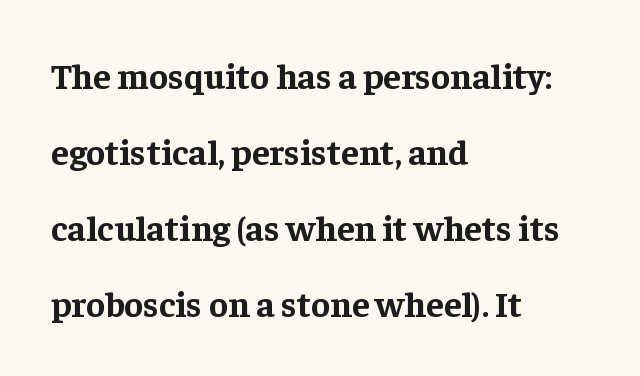
Q: Is the text bold? A: Yes.
Q: Is the text italic (slanted)? A: No, it is upright.
Q: Is the typeface a serif or a sans-serif typeface? A: Serif.
Q: Is the text underlined? A: No.
Q: How is the paragraph aligned? A: Left-aligned.
Q: Is the spacing between letters normal or unusually wide? A: Normal.
Q: Is the spacing between lines tight, normal or loose? A: Loose.
Q: Width (condensed, normal, or wide)? A: Normal.
Q: Stroke contrast? A: Low.
Q: x-height? A: Medium.
Q: Monospaced? A: No.
